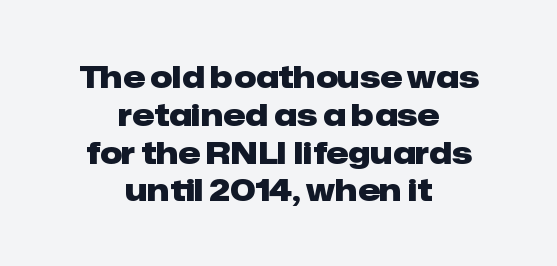
{"serif": "no", "italic": "no", "bold": "yes", "weight": "heavy", "width": "normal", "stroke_contrast": "low", "x_height": "medium", "monospaced": "no", "underline": "no", "align": "center", "line_spacing_ratio": 1.22, "letter_spacing": "normal", "letter_spacing_em": 0.0, "glyph_px": 31}
